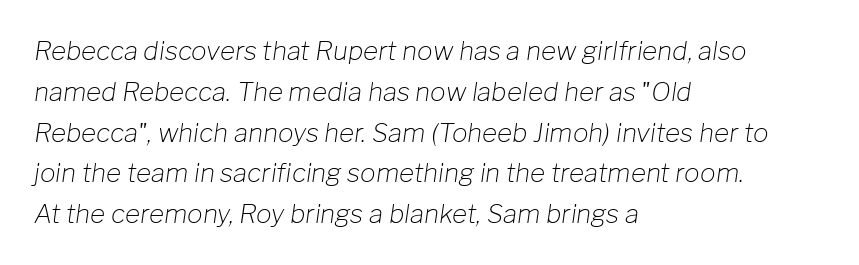
{"italic": "yes", "lean": "right", "slant_degrees": 8, "bold": "no", "underline": "no", "align": "left", "line_spacing": "normal", "line_spacing_ratio": 1.57, "letter_spacing": "normal", "letter_spacing_em": 0.0, "glyph_px": 26}
